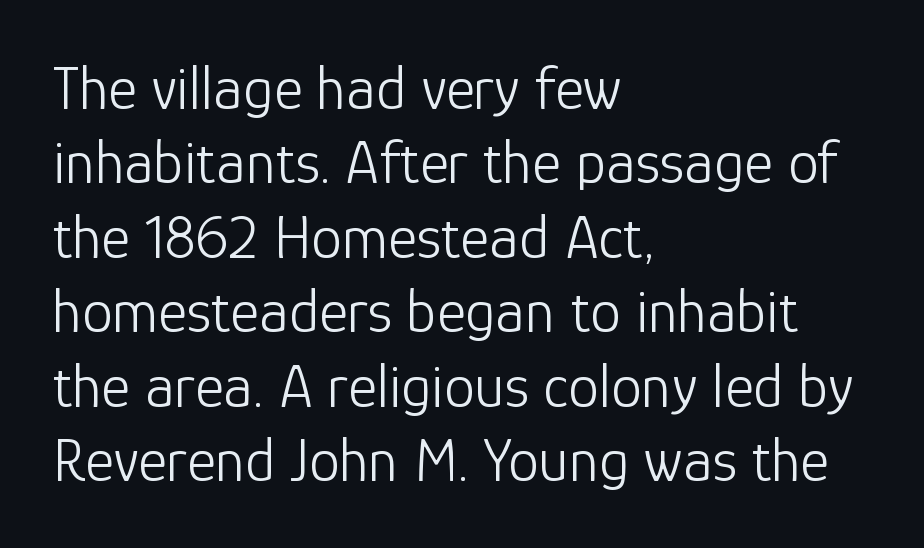
The image shows 62 px light sans-serif type, upright; set left-aligned, line spacing 1.2x, normal letter spacing, not underlined; low stroke contrast and a medium x-height.
